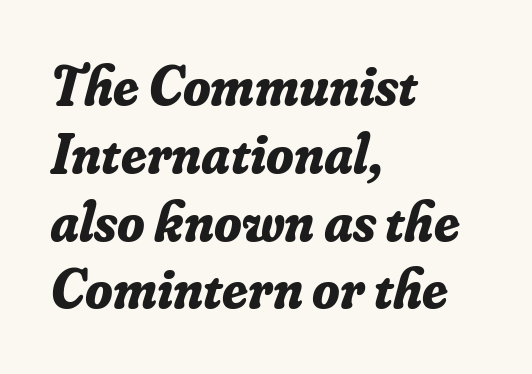
The image shows 56 px bold serif type, italic (leaning right); set left-aligned, line spacing 1.21x, normal letter spacing, not underlined; low stroke contrast and a small x-height.
